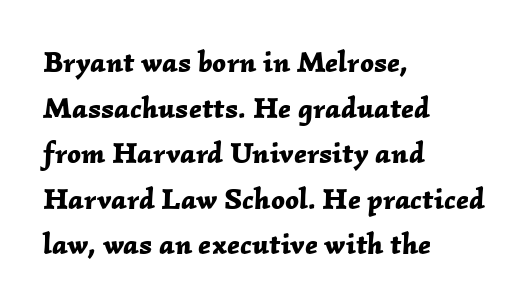
Q: Is the text bold? A: Yes.
Q: Is the text italic (slanted)? A: Yes, it leans right by about 2 degrees.
Q: Is the text underlined? A: No.
Q: How is the paragraph aligned? A: Left-aligned.
Q: Is the spacing between letters normal or unusually wide? A: Normal.
Q: Is the spacing between lines tight, normal or loose? A: Normal.
Q: Width (condensed, normal, or wide)? A: Normal.
Q: Stroke contrast? A: Low.
Q: x-height? A: Medium.
Q: Monospaced? A: No.
